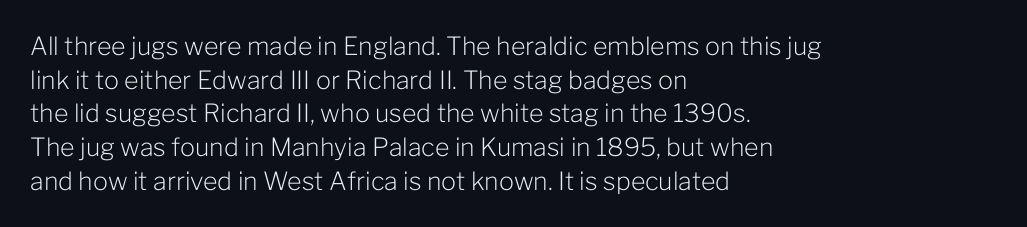
Honestly, there is no underline to notice here at all. When letters stand straight like this, we call the style roman or upright. The passage shown stacks its lines at a standard gap. Horizontal alignment here is leftward, the default for most running prose. Ink coverage per letter is moderate at most.
